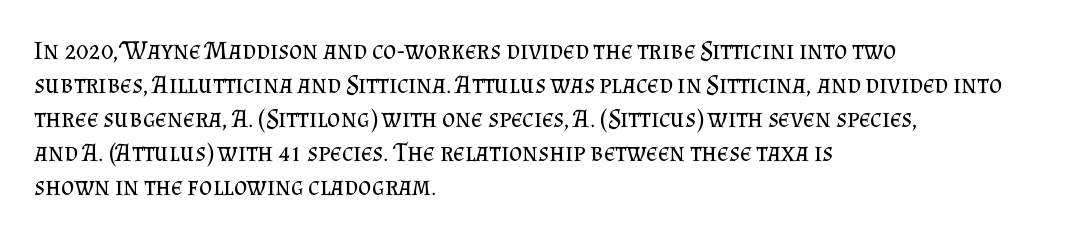
Q: Is the text bold? A: No.
Q: Is the text italic (slanted)? A: No, it is upright.
Q: Is the text underlined? A: No.
Q: How is the paragraph aligned? A: Left-aligned.
Q: Is the spacing between letters normal or unusually wide? A: Normal.
Q: Is the spacing between lines tight, normal or loose? A: Normal.
